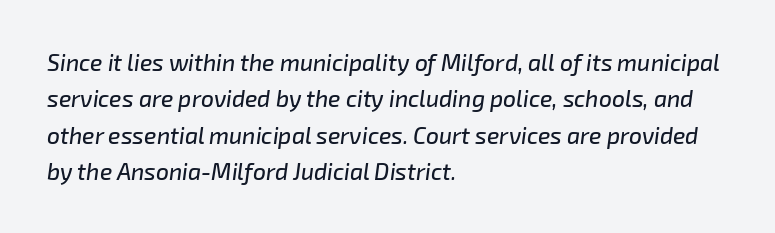
Q: Is the text italic (slanted)? A: Yes, it leans right by about 8 degrees.
Q: Is the text underlined? A: No.
Q: How is the paragraph aligned? A: Left-aligned.
Q: Is the spacing between letters normal or unusually wide? A: Normal.
Q: Is the spacing between lines tight, normal or loose? A: Normal.
